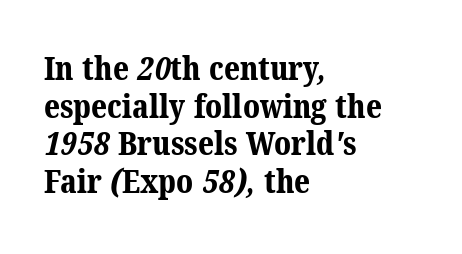
The face used here is proportionally spaced, like ordinary book or web type. The block of text is dense from top to bottom, with scant space between rows. Strokes here are thick enough to call this a true bold. Letters rest on an invisible, unmarked baseline. How are the letters spaced? Ordinarily, with no added tracking.
